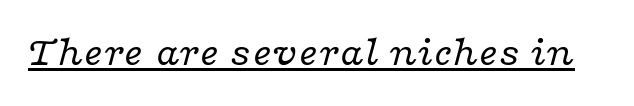
Regarding serifs, this sample has them. The passage shown is typed in a proportional face where columns would drift. Does extra space separate the letters? No, they use regular spacing. Heaviness? Minimal to ordinary, like unemphasized prose.
